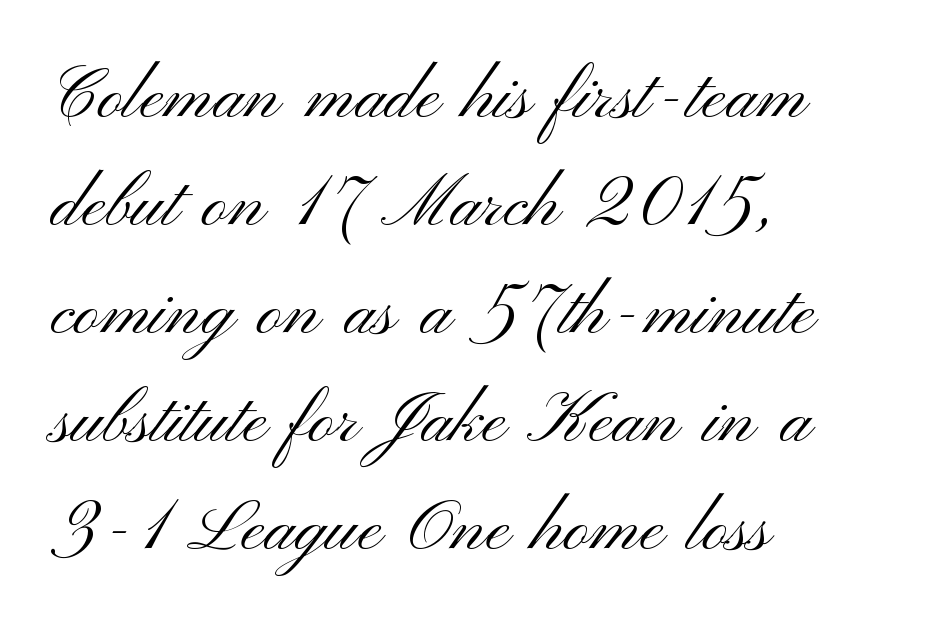
The image shows 71 px light, wide sans-serif type; set left-aligned, normal line spacing (1.52x), normal letter spacing, not underlined; medium stroke contrast and a small x-height.
